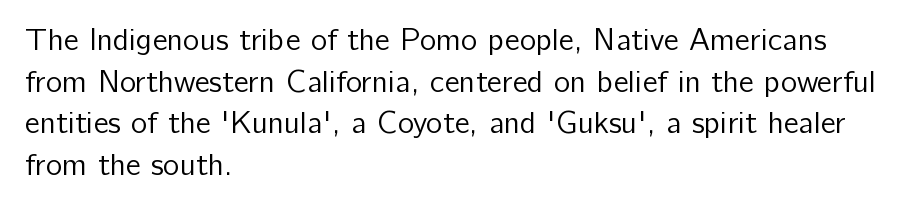
{"serif": "no", "italic": "no", "bold": "no", "weight": "regular", "width": "normal", "stroke_contrast": "low", "x_height": "medium", "monospaced": "no", "underline": "no", "align": "left", "line_spacing": "normal", "line_spacing_ratio": 1.34, "letter_spacing": "normal", "letter_spacing_em": 0.0, "glyph_px": 31}
